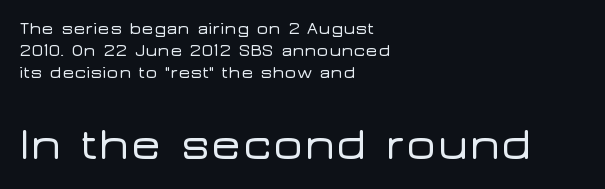
Q: Is the text italic (slanted)? A: No, it is upright.
Q: Is the typeface a serif or a sans-serif typeface? A: Sans-serif.
Q: Is the text underlined? A: No.
Q: How is the paragraph aligned? A: Left-aligned.
Q: Is the spacing between letters normal or unusually wide? A: Normal.
Q: Which block of text is set in a larger size, the first (top) or the second (bottom)? A: The second (bottom) one.
Q: Width (condensed, normal, or wide)? A: Wide.
Q: Stroke contrast? A: Low.
Q: x-height? A: Medium.
Q: Monospaced? A: No.
